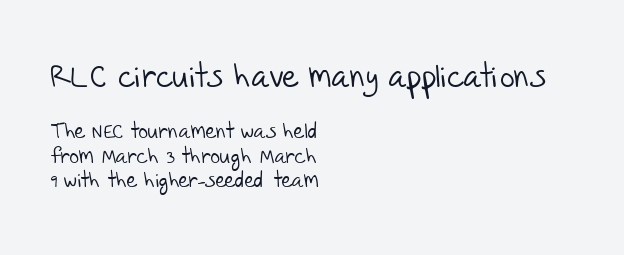
Q: Is the text bold? A: No.
Q: Is the typeface a serif or a sans-serif typeface? A: Sans-serif.
Q: Is the text underlined? A: No.
Q: How is the paragraph aligned? A: Left-aligned.
Q: Is the spacing between letters normal or unusually wide? A: Normal.
Q: Which block of text is set in a larger size, the first (top) or the second (bottom)? A: The first (top) one.
Q: Width (condensed, normal, or wide)? A: Normal.
Q: Stroke contrast? A: Low.
Q: x-height? A: Large.
Q: Monospaced? A: No.
